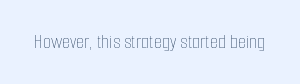
The passage shown is not underscored anywhere. The font's upright variant was chosen for this text. Stems here are at most as thick as an everyday book face. Observe the ordinary spacing: letters are neighbours, not strangers.
